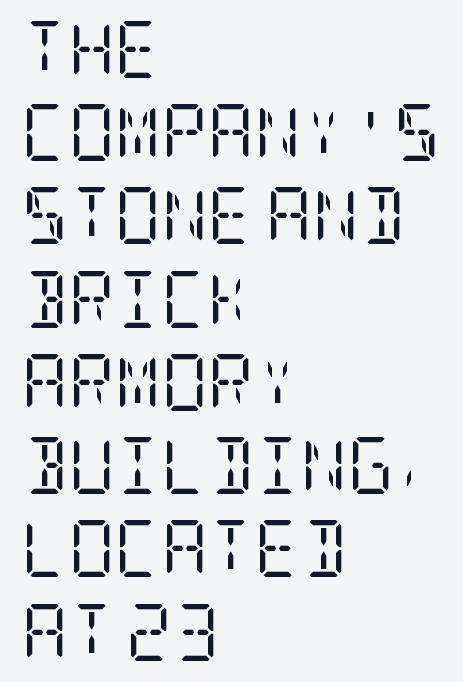
{"serif": "yes", "italic": "no", "bold": "no", "weight": "regular", "width": "condensed", "stroke_contrast": "low", "x_height": "large", "underline": "no", "align": "left", "line_spacing": "normal", "line_spacing_ratio": 1.46, "letter_spacing": "normal", "letter_spacing_em": 0.0, "glyph_px": 57}
